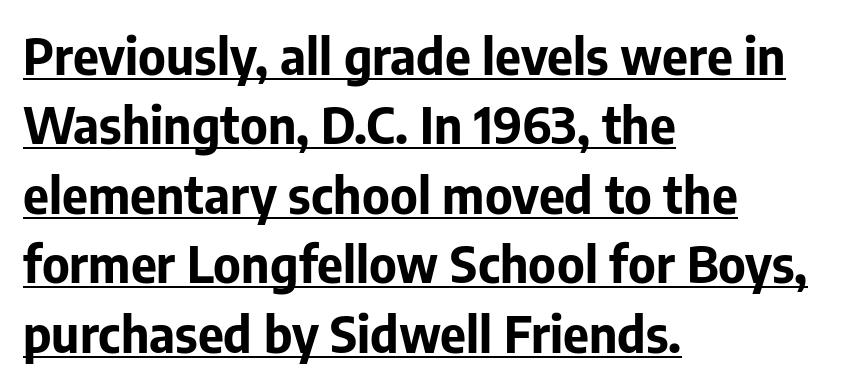
The image shows 50 px bold sans-serif type, upright; set left-aligned, normal line spacing (1.39x), normal letter spacing, underlined; low stroke contrast and a medium x-height.
